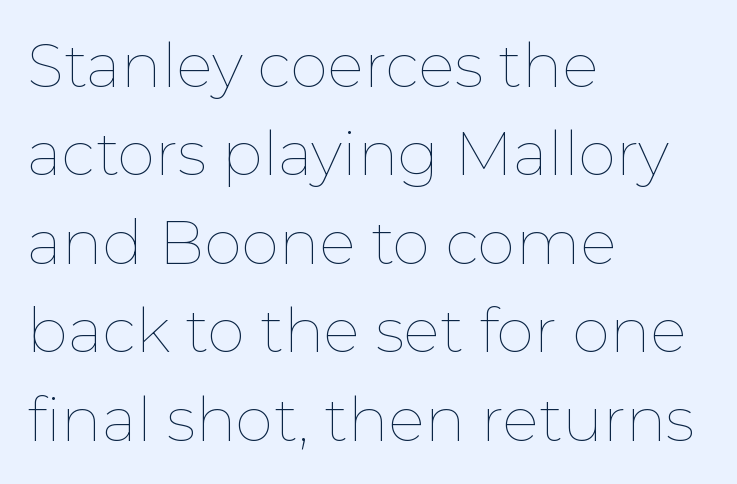
The image shows 61 px thin type, upright; set left-aligned, normal line spacing (1.45x), normal letter spacing, not underlined; low stroke contrast and a medium x-height.
